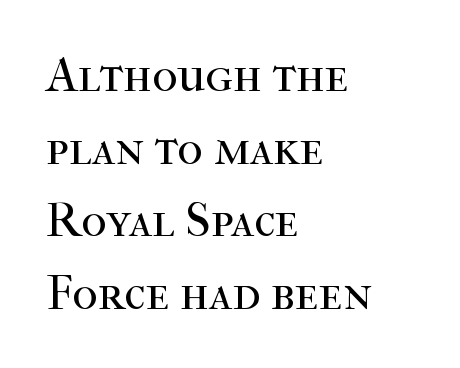
Q: Is the text bold? A: No.
Q: Is the text italic (slanted)? A: No, it is upright.
Q: Is the typeface a serif or a sans-serif typeface? A: Serif.
Q: Is the text underlined? A: No.
Q: How is the paragraph aligned? A: Left-aligned.
Q: Is the spacing between letters normal or unusually wide? A: Normal.
Q: Is the spacing between lines tight, normal or loose? A: Normal.
Q: Width (condensed, normal, or wide)? A: Normal.
Q: Stroke contrast? A: High.
Q: x-height? A: Medium.
Q: Monospaced? A: No.
